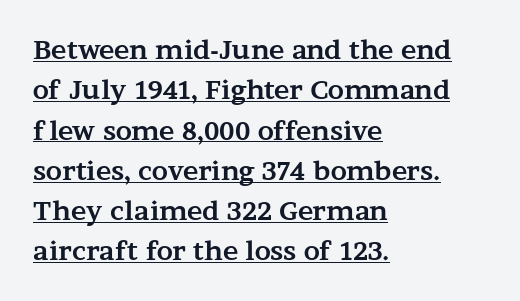
The image shows 26 px bold type, upright; set left-aligned, normal line spacing (1.55x), normal letter spacing, underlined.
